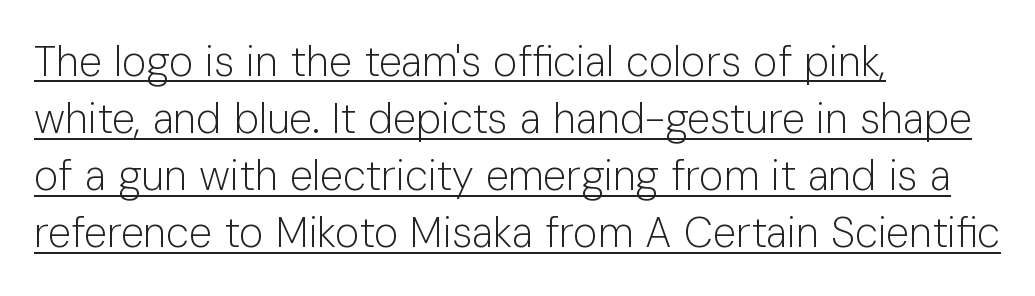
The image shows 42 px light sans-serif type, upright; set left-aligned, normal line spacing (1.36x), normal letter spacing, underlined; low stroke contrast and a medium x-height.
